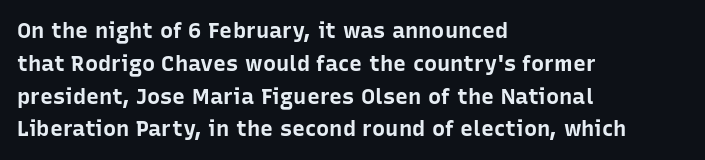
Nobody touched the tracking dial on this one. Alignment: flush left. Tall strokes in this sample are plumb rather than angled. Weight: bold.
